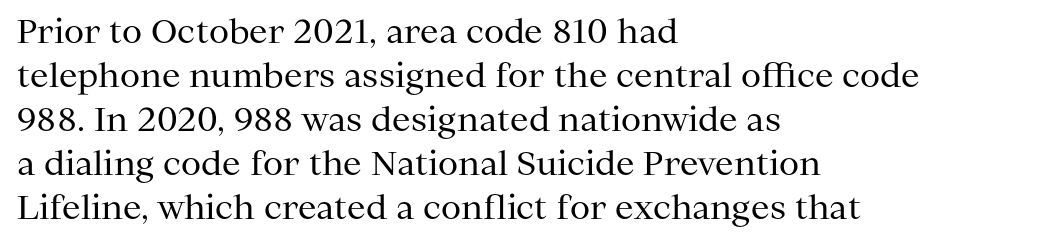
Q: Is the text bold? A: No.
Q: Is the text italic (slanted)? A: No, it is upright.
Q: Is the typeface a serif or a sans-serif typeface? A: Serif.
Q: Is the text underlined? A: No.
Q: How is the paragraph aligned? A: Left-aligned.
Q: Is the spacing between letters normal or unusually wide? A: Normal.
Q: Is the spacing between lines tight, normal or loose? A: Normal.
Q: Width (condensed, normal, or wide)? A: Normal.
Q: Stroke contrast? A: Medium.
Q: x-height? A: Medium.
Q: Monospaced? A: No.
